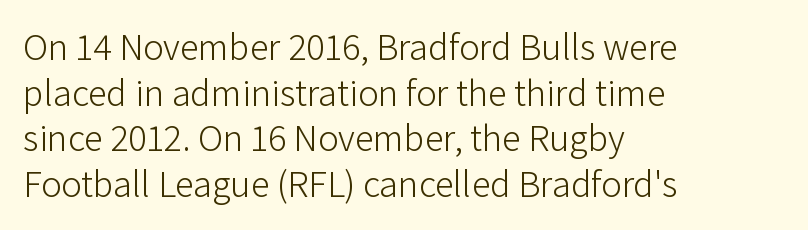
{"serif": "no", "italic": "no", "bold": "no", "weight": "light", "width": "normal", "stroke_contrast": "low", "x_height": "medium", "monospaced": "no", "underline": "no", "align": "left", "line_spacing_ratio": 1.2, "letter_spacing": "normal", "letter_spacing_em": 0.0, "glyph_px": 38}
